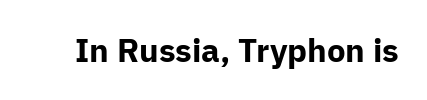
You'd pick this weight for a headline — it's a proper bold. I'd call this a sans setting — the letters go barefoot. The area under the type is left untouched. Spacing verdict: proportional, widths tailored to each character. The line texture is even and compact thanks to regular tracking. These lines were composed using upright roman letters.
